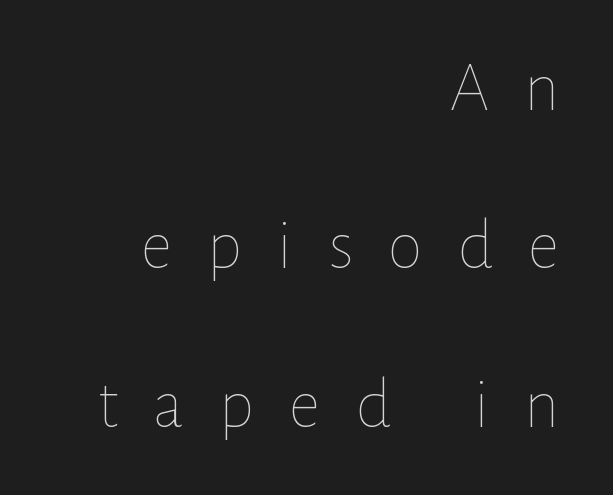
Varying glyph widths throughout — classic text-font behaviour. Is this a heavy cut? Hardly; it is regular or lighter. These lines stand farther apart than default settings would place them. These lines are set flush right with a ragged left edge.
